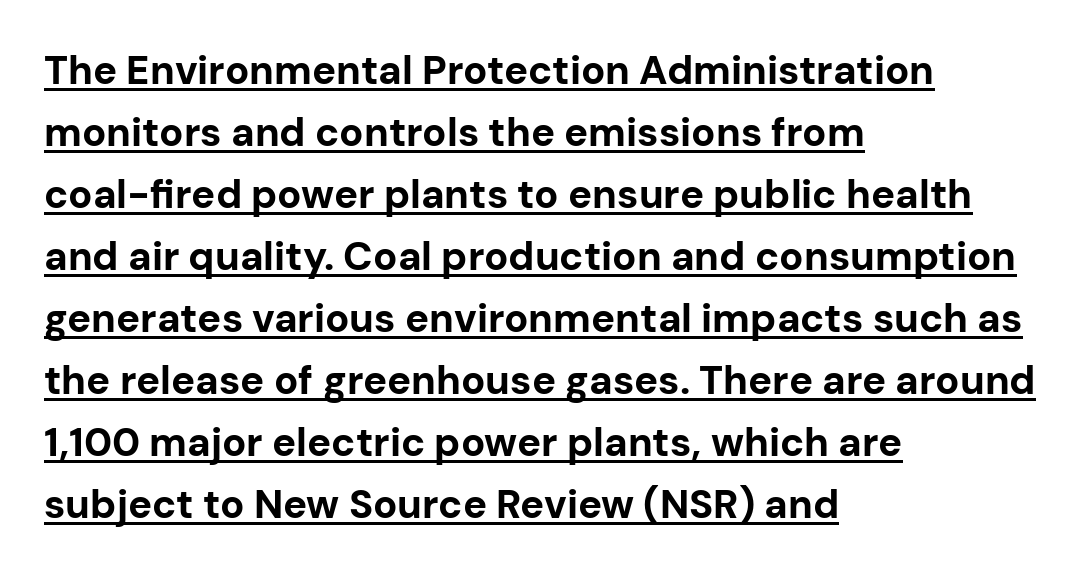
Typesetter's note: full bold, strokes at maximum text heaviness. The rendering keeps characters at their native spacing. Is this a fixed-width face? No — the glyphs have proportional, varying widths. Is there much room between lines? A standard amount, neither cramped nor airy. Are there feet on the stems? There aren't — it's a sans.
